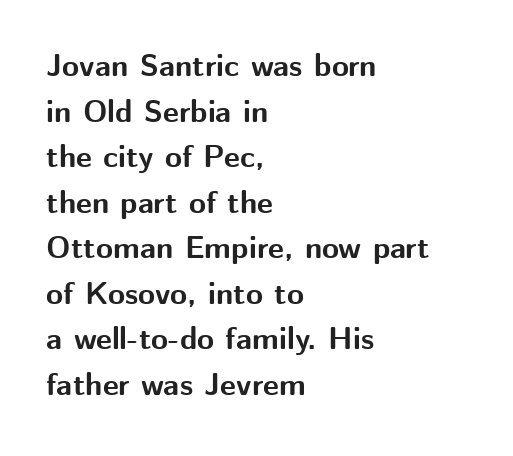
Notice how descenders clear the ascenders below comfortably — that's standard leading. Notice how the stems are strictly vertical — no italics here. A clean baseline with only descenders dipping below it. Tracking here is standard; glyphs follow each other at the usual distance.
